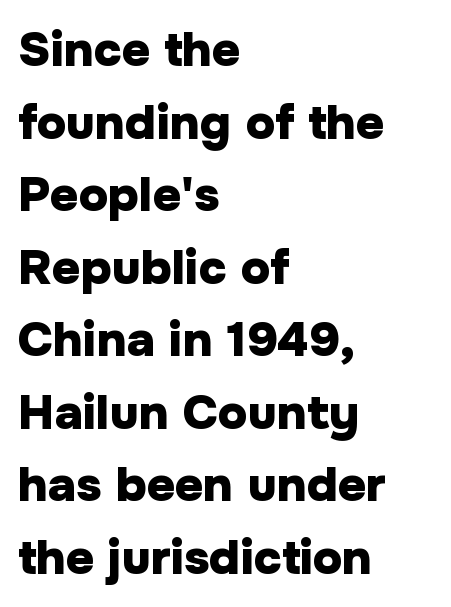
{"serif": "no", "italic": "no", "bold": "yes", "weight": "heavy", "width": "normal", "stroke_contrast": "low", "x_height": "medium", "monospaced": "no", "underline": "no", "align": "left", "line_spacing": "normal", "line_spacing_ratio": 1.48, "letter_spacing": "normal", "letter_spacing_em": 0.0, "glyph_px": 49}
